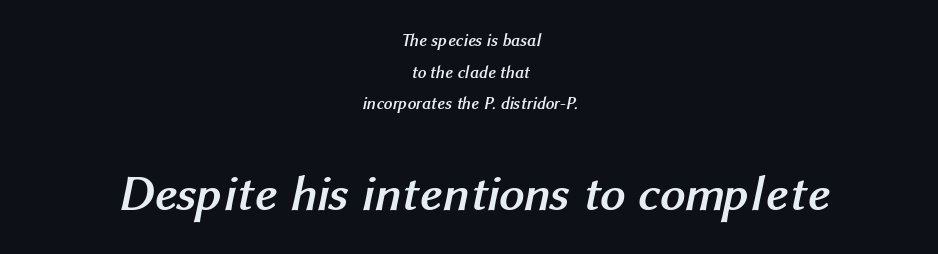
The image shows 50 px semibold sans-serif type; set centered, line spacing 1.86x, normal letter spacing, not underlined; the second (bottom) block is 2.94x larger; medium stroke contrast and a medium x-height.
